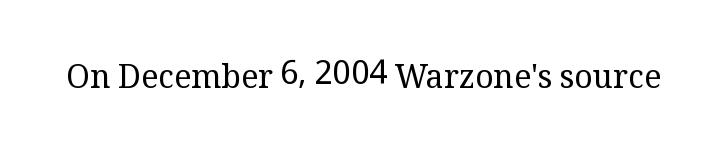
The image shows 32 px regular-weight serif type, upright; set normal letter spacing, not underlined; medium stroke contrast and a medium x-height.
